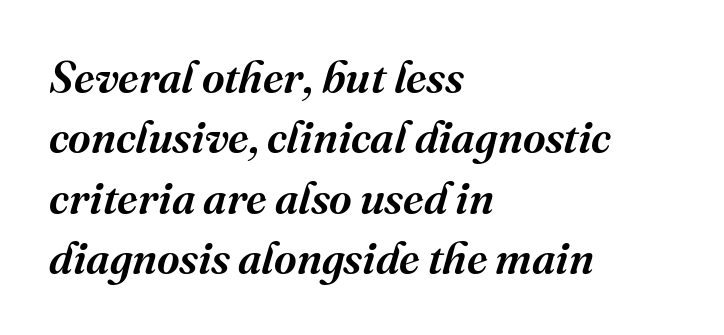
Q: Is the text italic (slanted)? A: Yes, it leans right by about 16 degrees.
Q: Is the typeface a serif or a sans-serif typeface? A: Serif.
Q: Is the text underlined? A: No.
Q: How is the paragraph aligned? A: Left-aligned.
Q: Is the spacing between letters normal or unusually wide? A: Normal.
Q: Is the spacing between lines tight, normal or loose? A: Normal.
Q: Width (condensed, normal, or wide)? A: Normal.
Q: Stroke contrast? A: Medium.
Q: x-height? A: Medium.
Q: Monospaced? A: No.
